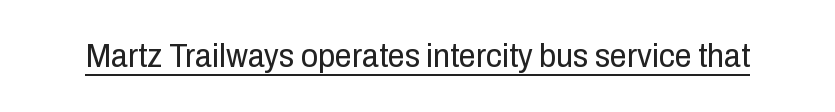
Q: Is the text bold? A: No.
Q: Is the text italic (slanted)? A: No, it is upright.
Q: Is the typeface a serif or a sans-serif typeface? A: Sans-serif.
Q: Is the text underlined? A: Yes.
Q: Is the spacing between letters normal or unusually wide? A: Normal.
Q: Width (condensed, normal, or wide)? A: Condensed.
Q: Stroke contrast? A: Low.
Q: x-height? A: Medium.
Q: Monospaced? A: No.
